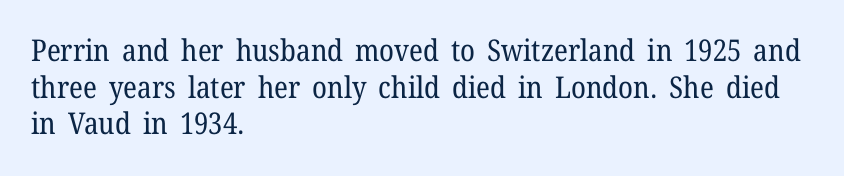
{"serif": "yes", "italic": "no", "bold": "no", "weight": "regular", "width": "normal", "stroke_contrast": "low", "x_height": "medium", "monospaced": "no", "underline": "no", "align": "left", "line_spacing_ratio": 1.22, "letter_spacing": "normal", "letter_spacing_em": 0.0, "glyph_px": 30}
